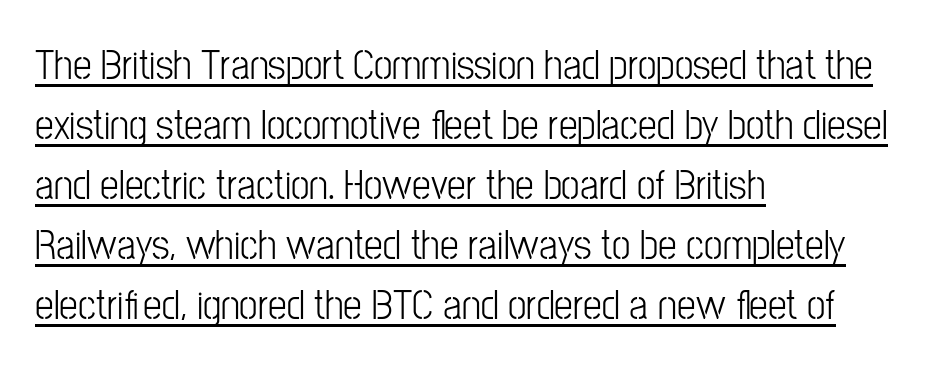
Q: Is the text italic (slanted)? A: No, it is upright.
Q: Is the typeface a serif or a sans-serif typeface? A: Sans-serif.
Q: Is the text underlined? A: Yes.
Q: How is the paragraph aligned? A: Left-aligned.
Q: Is the spacing between letters normal or unusually wide? A: Normal.
Q: Is the spacing between lines tight, normal or loose? A: Normal.
Q: Width (condensed, normal, or wide)? A: Condensed.
Q: Stroke contrast? A: Low.
Q: x-height? A: Medium.
Q: Monospaced? A: No.
